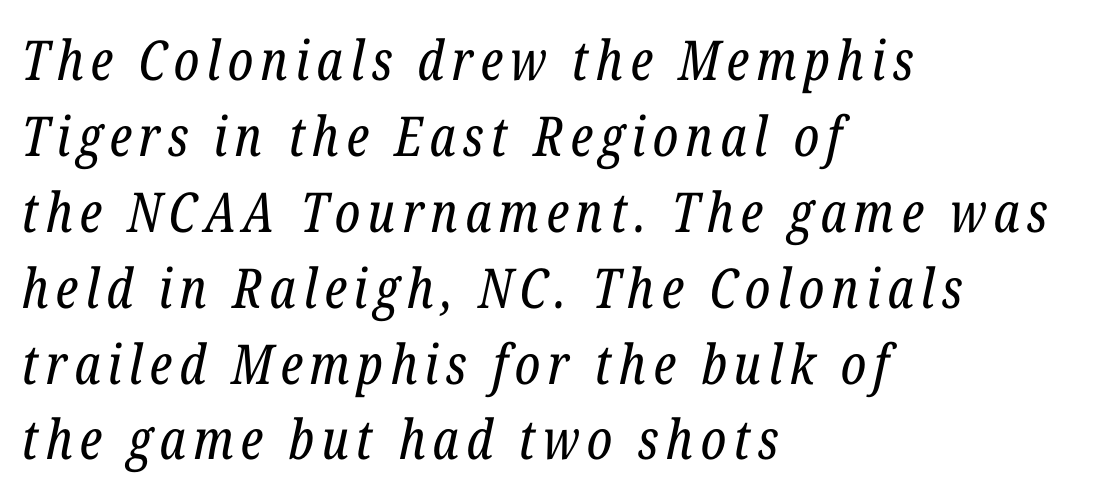
Q: Is the text bold? A: No.
Q: Is the text italic (slanted)? A: Yes, it leans right by about 12 degrees.
Q: Is the typeface a serif or a sans-serif typeface? A: Serif.
Q: Is the text underlined? A: No.
Q: How is the paragraph aligned? A: Left-aligned.
Q: Is the spacing between lines tight, normal or loose? A: Normal.
Q: Width (condensed, normal, or wide)? A: Condensed.
Q: Stroke contrast? A: Low.
Q: x-height? A: Medium.
Q: Monospaced? A: No.
